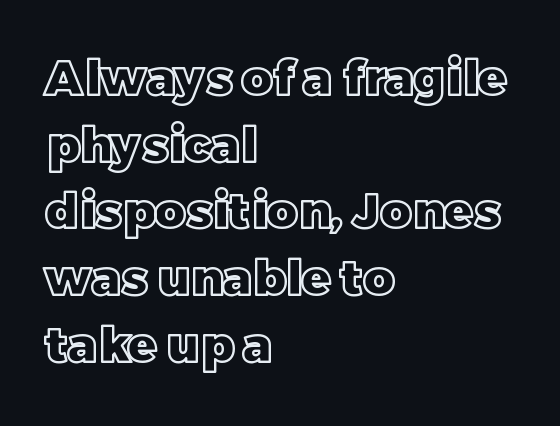
Q: Is the text italic (slanted)? A: No, it is upright.
Q: Is the text underlined? A: No.
Q: How is the paragraph aligned? A: Left-aligned.
Q: Is the spacing between letters normal or unusually wide? A: Normal.
Q: Is the spacing between lines tight, normal or loose? A: Normal.
Q: Width (condensed, normal, or wide)? A: Normal.
Q: x-height? A: Large.
Q: Monospaced? A: No.
